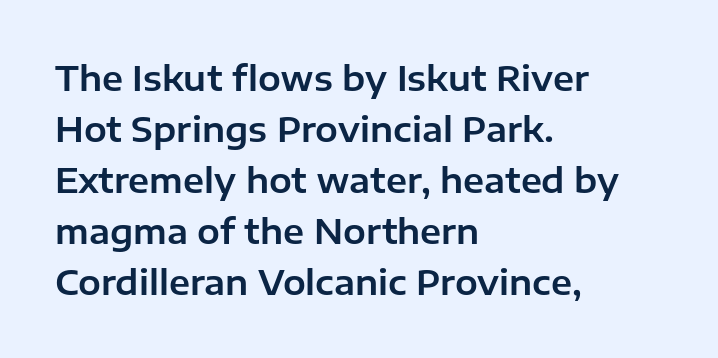
The image shows 34 px sans-serif type, upright; set left-aligned, normal line spacing (1.5x), normal letter spacing, not underlined; low stroke contrast and a medium x-height.
